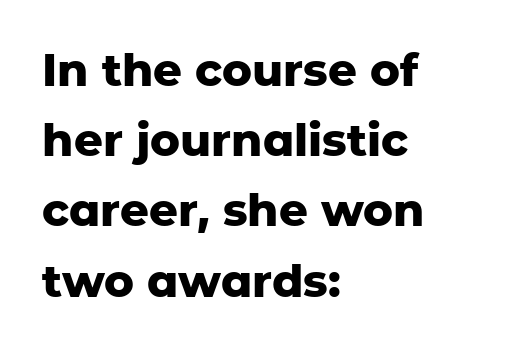
{"serif": "no", "italic": "no", "bold": "yes", "weight": "heavy", "width": "normal", "stroke_contrast": "low", "x_height": "medium", "monospaced": "no", "underline": "no", "align": "left", "line_spacing": "normal", "line_spacing_ratio": 1.56, "letter_spacing": "normal", "letter_spacing_em": 0.0, "glyph_px": 45}
